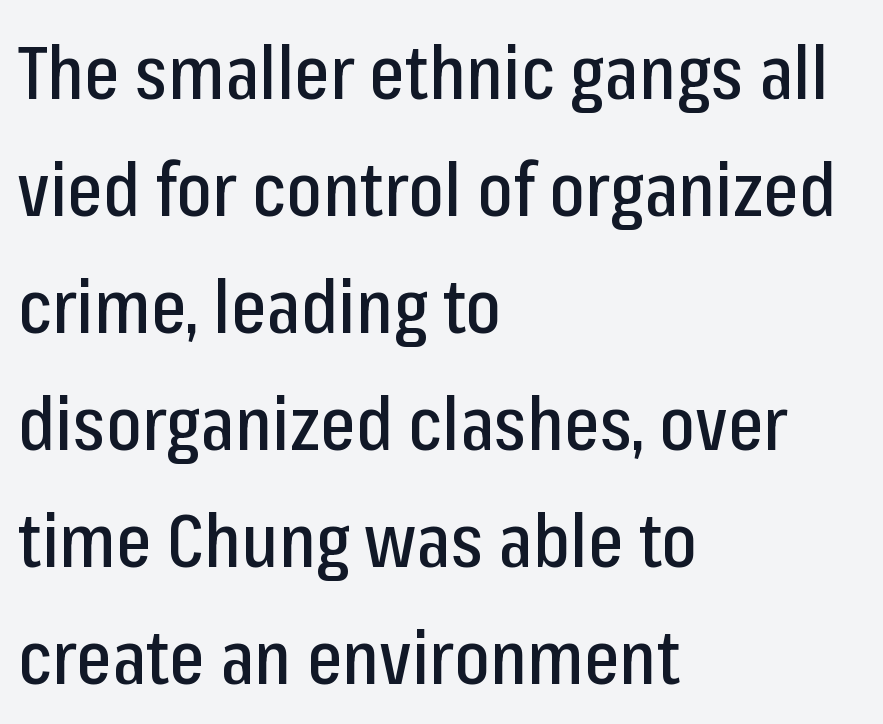
Q: Is the text italic (slanted)? A: No, it is upright.
Q: Is the typeface a serif or a sans-serif typeface? A: Sans-serif.
Q: Is the text underlined? A: No.
Q: How is the paragraph aligned? A: Left-aligned.
Q: Is the spacing between letters normal or unusually wide? A: Normal.
Q: Is the spacing between lines tight, normal or loose? A: Normal.
Q: Width (condensed, normal, or wide)? A: Condensed.
Q: Stroke contrast? A: Low.
Q: x-height? A: Medium.
Q: Monospaced? A: No.
